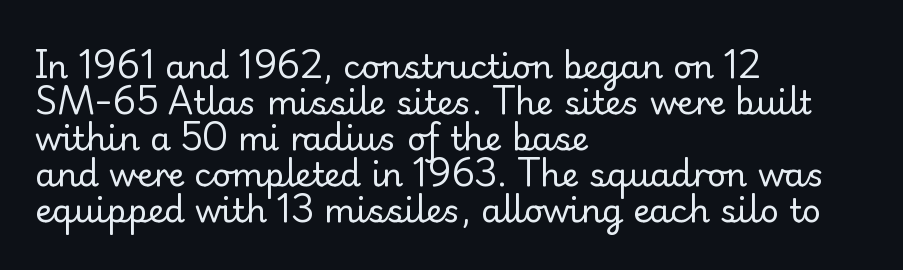
{"serif": "yes", "italic": "no", "bold": "no", "weight": "regular", "width": "normal", "stroke_contrast": "low", "x_height": "small", "monospaced": "no", "underline": "no", "align": "left", "line_spacing": "tight", "line_spacing_ratio": 1.09, "letter_spacing": "normal", "letter_spacing_em": 0.0, "glyph_px": 33}
